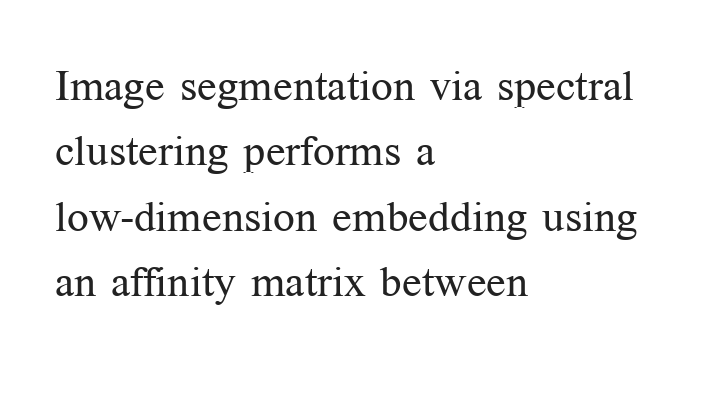
Small tapered or slab feet sit at the stroke ends, so this counts as serif. The passage is arranged the way most books set body copy — flush left. Ink coverage per letter is moderate at most. Is there any slant? The stems are plumb. How are the letters spaced? Ordinarily, with no added tracking.
